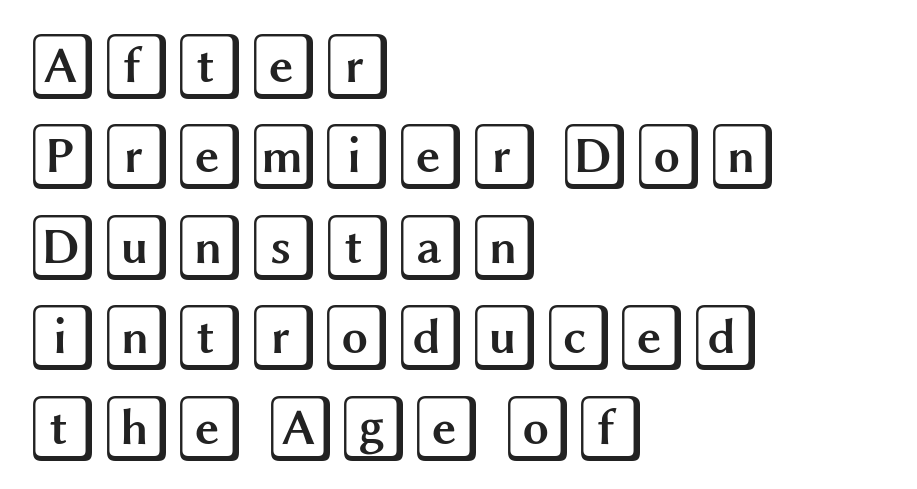
Nothing unusual about the tracking: characters are spaced as the font intends. The vertical gap from one line to the next is medium. Rule under the text: the space is simply empty. Compared with a centered layout, this one pins lines to the left instead. Posture: vertical.
